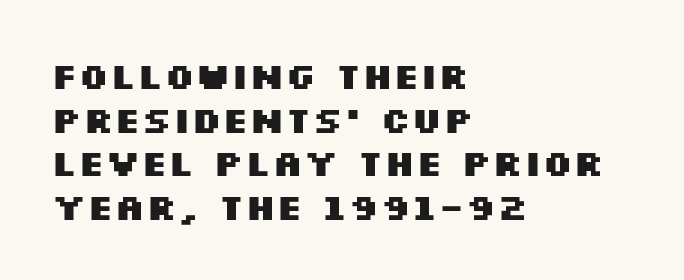
The image shows 36 px heavy, wide sans-serif type, upright; set left-aligned, line spacing 1.21x, normal letter spacing, not underlined; medium stroke contrast and a large x-height.
